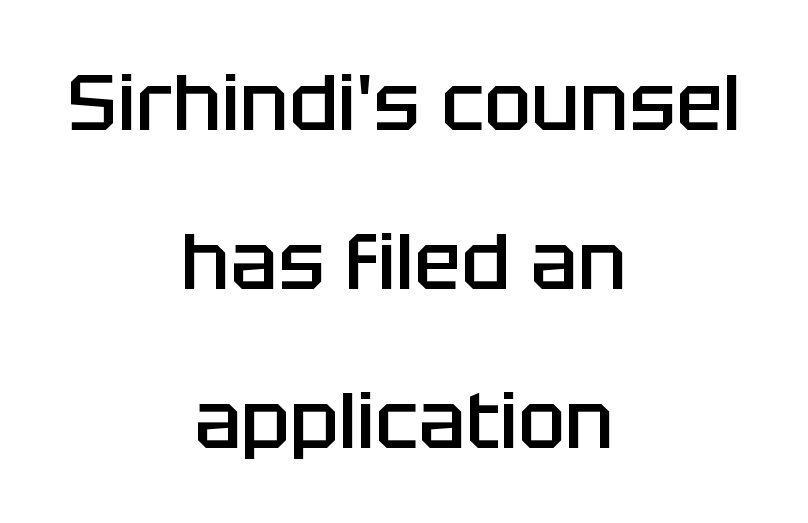
Q: Is the text bold? A: Semi-bold.
Q: Is the text italic (slanted)? A: No, it is upright.
Q: Is the typeface a serif or a sans-serif typeface? A: Sans-serif.
Q: Is the text underlined? A: No.
Q: How is the paragraph aligned? A: Centered.
Q: Is the spacing between letters normal or unusually wide? A: Normal.
Q: Is the spacing between lines tight, normal or loose? A: Loose.
Q: Width (condensed, normal, or wide)? A: Normal.
Q: Stroke contrast? A: Low.
Q: x-height? A: Large.
Q: Monospaced? A: No.
